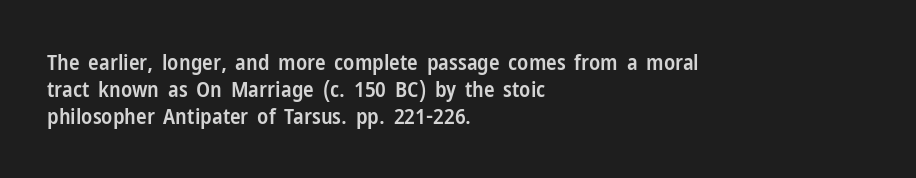
Letters rest on an invisible, unmarked baseline. Notice how the stems are strictly vertical — no italics here. In terms of letterspacing, this is plain default setting. This is moderately heavy type, rendered in semibold. Reading down the block, your eye returns to a fixed left position each line.
